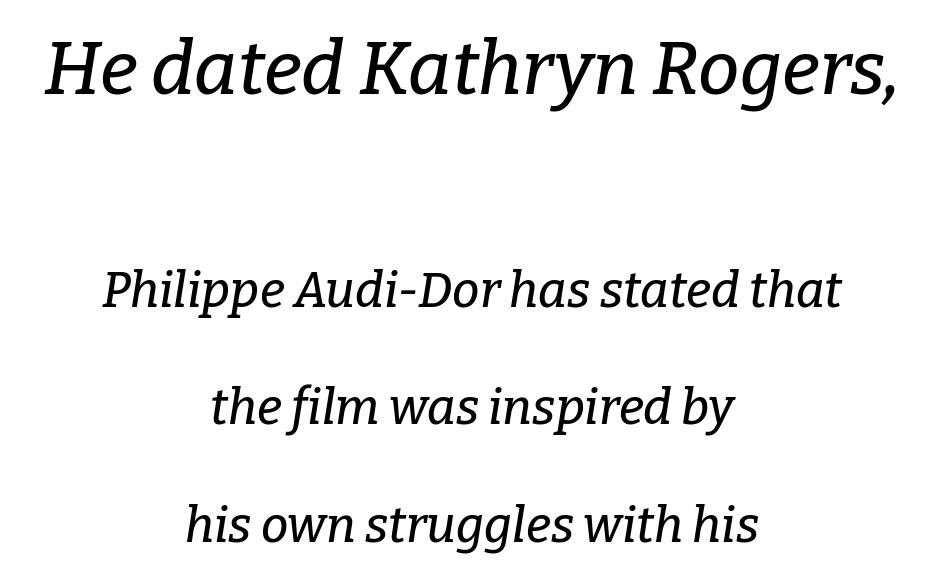
The letters advance in unequal steps, a hallmark of proportional type. Observe the lean: these are italic letterforms. Only glyphs here, with clear space below each row. Reading top to bottom, the characters get smaller at the block break. This rendering employs a face with finishing strokes, i.e., a serif.
